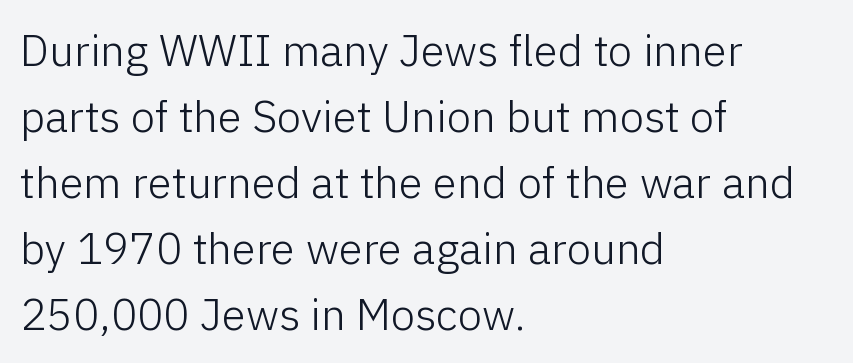
The image shows 44 px light sans-serif type, upright; set left-aligned, normal line spacing (1.5x), normal letter spacing, not underlined; low stroke contrast and a medium x-height.
